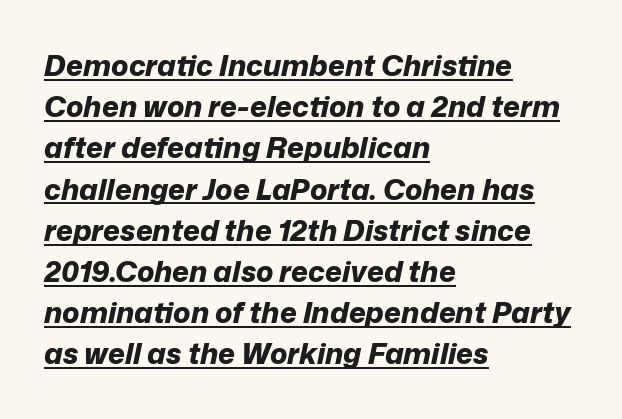
Q: Is the text bold? A: Yes.
Q: Is the text italic (slanted)? A: Yes, it leans right by about 12 degrees.
Q: Is the text underlined? A: Yes.
Q: How is the paragraph aligned? A: Left-aligned.
Q: Is the spacing between letters normal or unusually wide? A: Normal.
Q: Is the spacing between lines tight, normal or loose? A: Normal.
Q: Width (condensed, normal, or wide)? A: Normal.
Q: Stroke contrast? A: Low.
Q: x-height? A: Medium.
Q: Monospaced? A: No.
